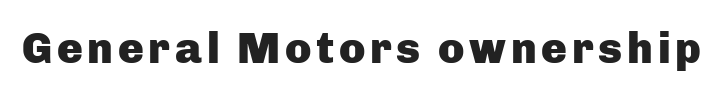
The lettering holds an erect, upright posture throughout. This is sans-serif lettering, the kind often seen on screens and signage. Honestly, there is no underline to notice here at all. Is this a fixed-width face? No — the glyphs have proportional, varying widths. Typesetter's note: full bold, strokes at maximum text heaviness.
